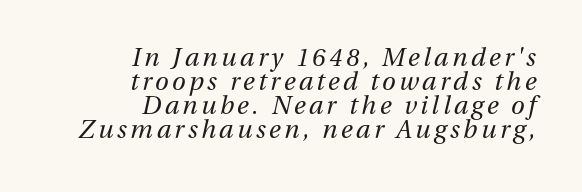
{"italic": "yes", "lean": "right", "slant_degrees": 13, "bold": "no", "underline": "no", "align": "right", "line_spacing": "tight", "line_spacing_ratio": 0.96, "glyph_px": 25}
